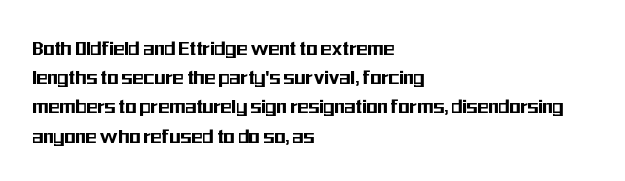
{"italic": "no", "underline": "no", "align": "left", "line_spacing": "normal", "line_spacing_ratio": 1.27, "letter_spacing": "normal", "letter_spacing_em": 0.0, "glyph_px": 23}
